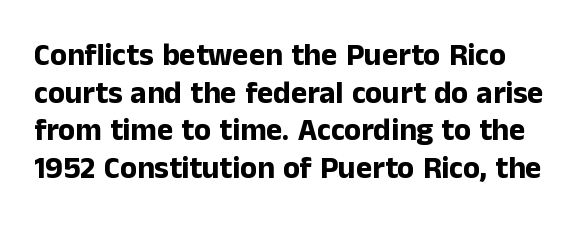
Q: Is the text bold? A: Yes.
Q: Is the text italic (slanted)? A: No, it is upright.
Q: Is the typeface a serif or a sans-serif typeface? A: Sans-serif.
Q: Is the text underlined? A: No.
Q: Is the spacing between letters normal or unusually wide? A: Normal.
Q: Width (condensed, normal, or wide)? A: Normal.
Q: Stroke contrast? A: Low.
Q: x-height? A: Medium.
Q: Monospaced? A: No.
